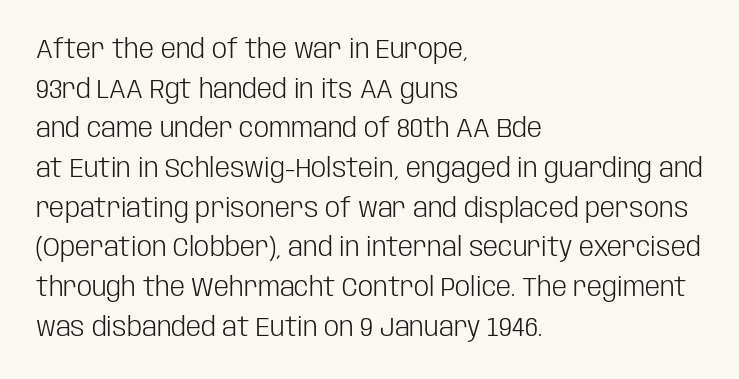
Notice how descenders clear the ascenders below comfortably — that's standard leading. Inter-character spacing is left at the font's built-in metrics. Bare-footed words on every line. The strokes are not fattened; the text isn't bold. A student would call this left alignment; a typographer would say flush left, rag right.
